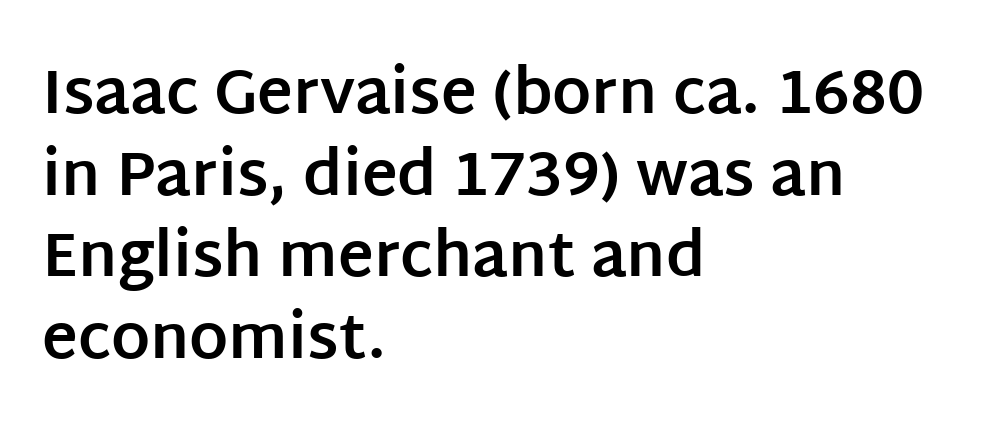
The image shows 61 px bold sans-serif type, upright; set left-aligned, normal line spacing (1.34x), normal letter spacing, not underlined; low stroke contrast and a large x-height.
